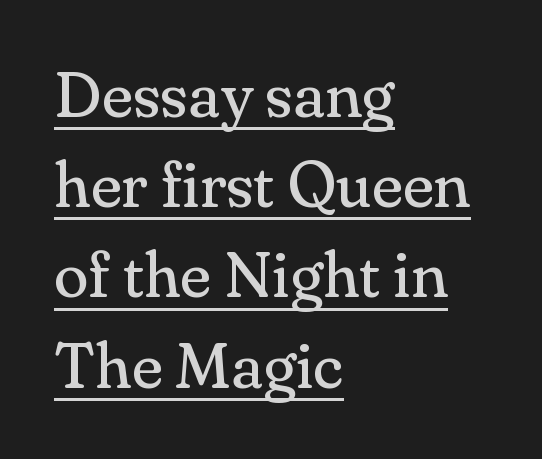
The image shows 64 px regular-weight serif type, upright; set left-aligned, normal line spacing (1.41x), normal letter spacing, underlined; medium stroke contrast and a small x-height.
